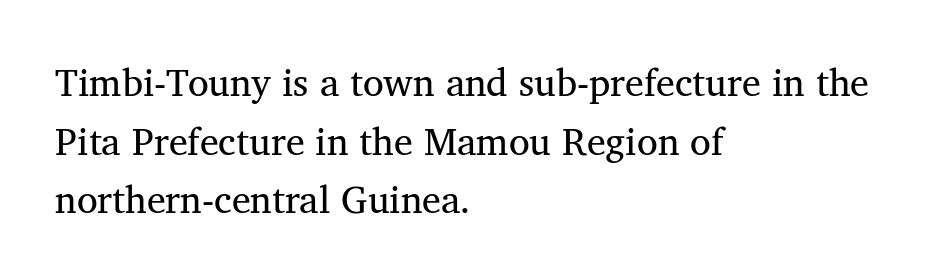
It's the straight-up-and-down kind of type. This sample has the flowing, uneven cadence of proportional lettering. Every row of glyphs begins at an identical x-position on the left. The typeface chosen for these lines features serifs.
